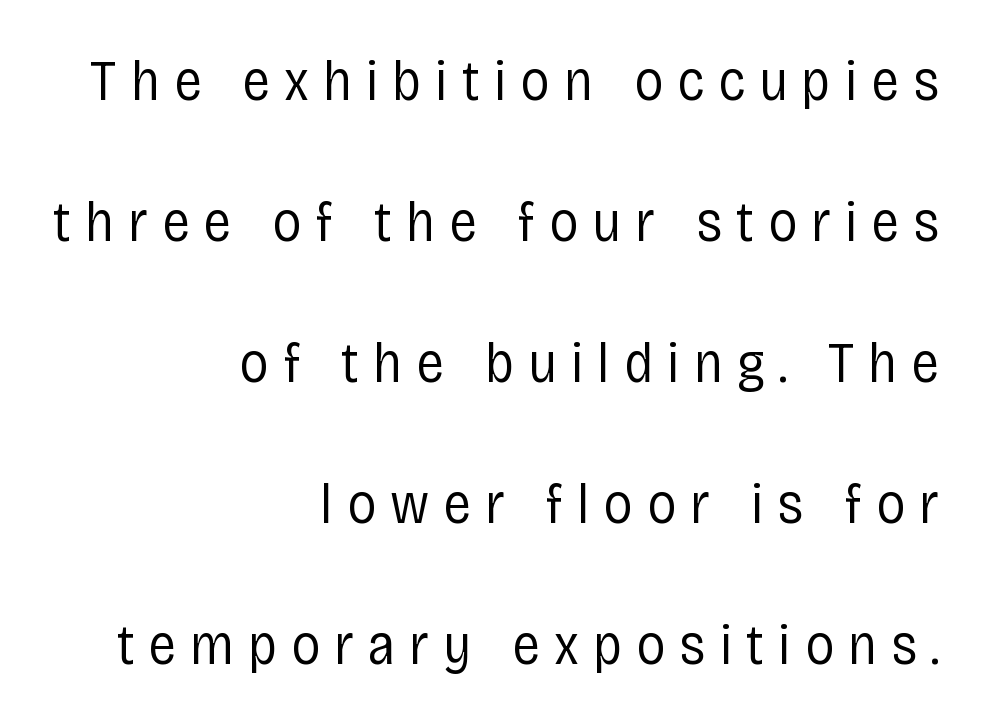
Q: Is the text bold? A: No.
Q: Is the text italic (slanted)? A: No, it is upright.
Q: Is the typeface a serif or a sans-serif typeface? A: Sans-serif.
Q: Is the text underlined? A: No.
Q: How is the paragraph aligned? A: Right-aligned.
Q: Is the spacing between letters normal or unusually wide? A: Unusually wide.
Q: Is the spacing between lines tight, normal or loose? A: Loose.
Q: Width (condensed, normal, or wide)? A: Condensed.
Q: Stroke contrast? A: Low.
Q: x-height? A: Large.
Q: Monospaced? A: No.
